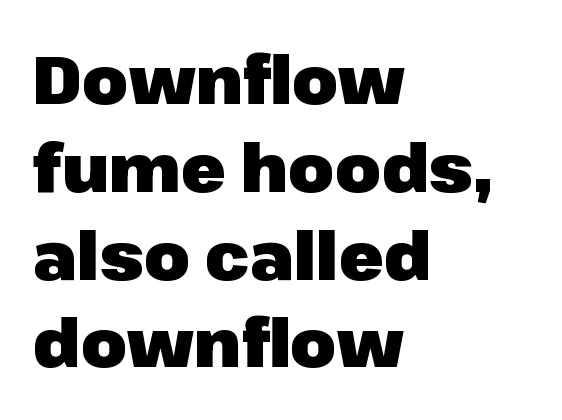
Q: Is the text bold? A: Yes.
Q: Is the text italic (slanted)? A: No, it is upright.
Q: Is the typeface a serif or a sans-serif typeface? A: Sans-serif.
Q: Is the text underlined? A: No.
Q: How is the paragraph aligned? A: Left-aligned.
Q: Is the spacing between letters normal or unusually wide? A: Normal.
Q: Is the spacing between lines tight, normal or loose? A: Normal.
Q: Width (condensed, normal, or wide)? A: Normal.
Q: Stroke contrast? A: Low.
Q: x-height? A: Medium.
Q: Monospaced? A: No.
